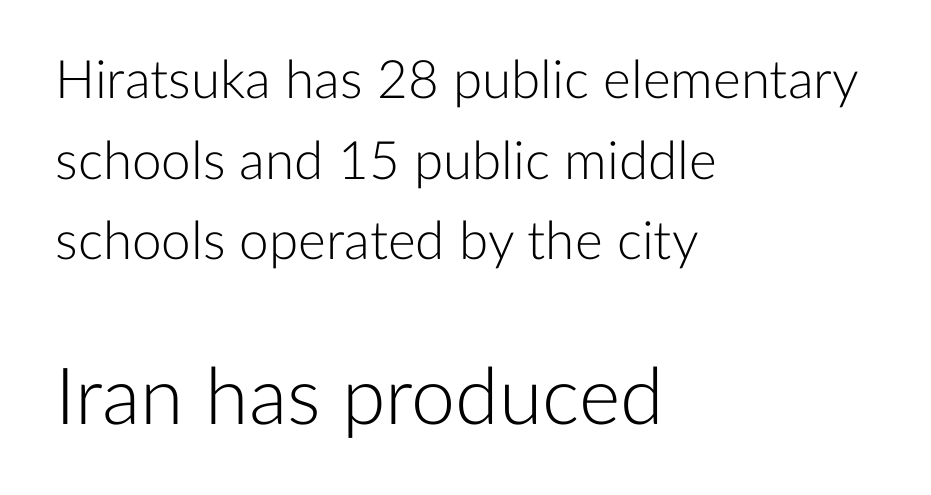
Regarding leading, the lines here are spaced in the standard way. This sample is left-justified, so line endings fall wherever the words run out. The passage shown has conventional tracking throughout. Anything drawn beneath the words? Only blank space.
